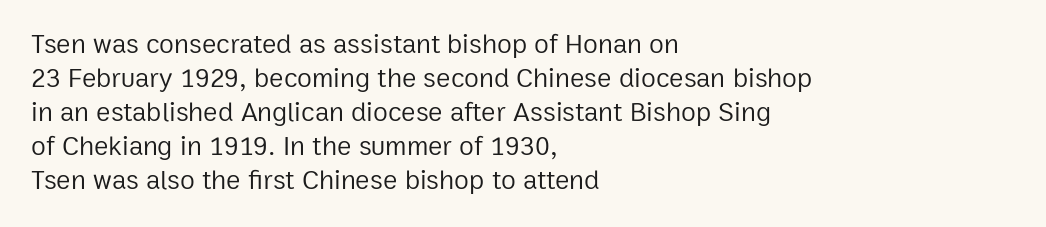
Q: Is the text bold? A: No.
Q: Is the text italic (slanted)? A: No, it is upright.
Q: Is the text underlined? A: No.
Q: How is the paragraph aligned? A: Left-aligned.
Q: Is the spacing between letters normal or unusually wide? A: Normal.
Q: Is the spacing between lines tight, normal or loose? A: Normal.
